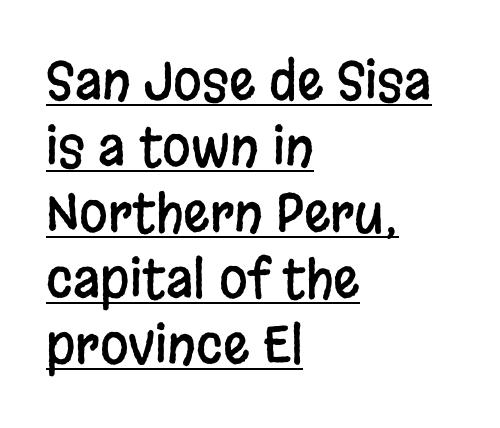
The image shows 52 px condensed sans-serif type, upright; set left-aligned, normal line spacing (1.27x), normal letter spacing, underlined; low stroke contrast and a large x-height.
